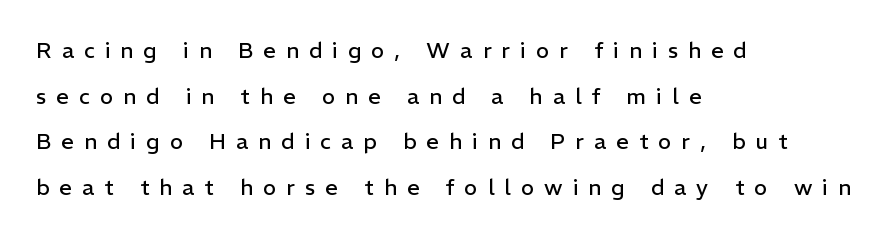
The image shows 22 px text type, upright; set left-aligned, loose line spacing (2.07x), unusually wide letter spacing (+0.46 em), not underlined.
